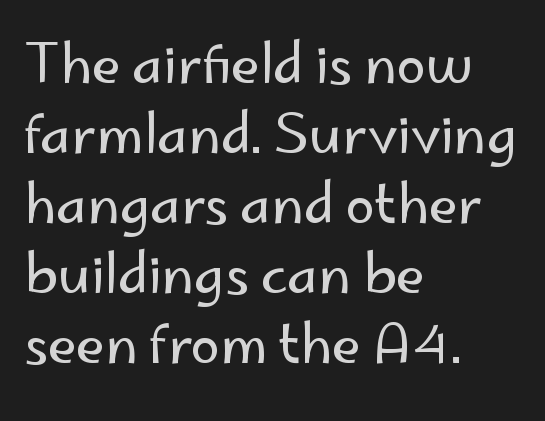
Q: Is the text bold? A: No.
Q: Is the text italic (slanted)? A: No, it is upright.
Q: Is the typeface a serif or a sans-serif typeface? A: Sans-serif.
Q: Is the text underlined? A: No.
Q: How is the paragraph aligned? A: Left-aligned.
Q: Is the spacing between letters normal or unusually wide? A: Normal.
Q: Is the spacing between lines tight, normal or loose? A: Normal.
Q: Width (condensed, normal, or wide)? A: Normal.
Q: Stroke contrast? A: Low.
Q: x-height? A: Small.
Q: Monospaced? A: No.
